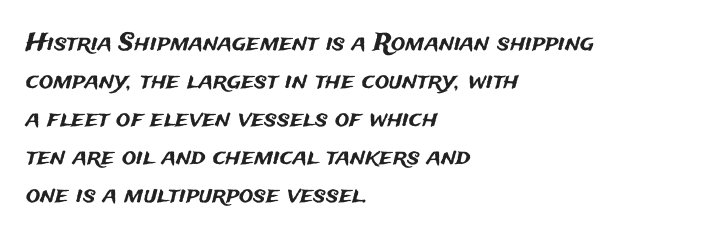
{"underline": "no", "align": "left", "line_spacing": "normal", "line_spacing_ratio": 1.58, "letter_spacing": "normal", "letter_spacing_em": 0.0, "glyph_px": 24}
